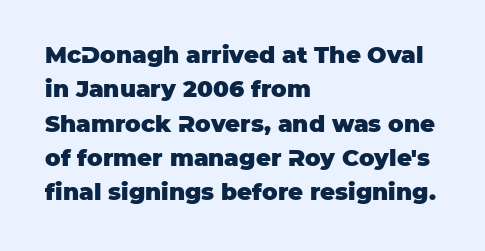
Q: Is the text bold? A: Yes.
Q: Is the text italic (slanted)? A: No, it is upright.
Q: Is the text underlined? A: No.
Q: How is the paragraph aligned? A: Left-aligned.
Q: Is the spacing between letters normal or unusually wide? A: Normal.
Q: Is the spacing between lines tight, normal or loose? A: Normal.
